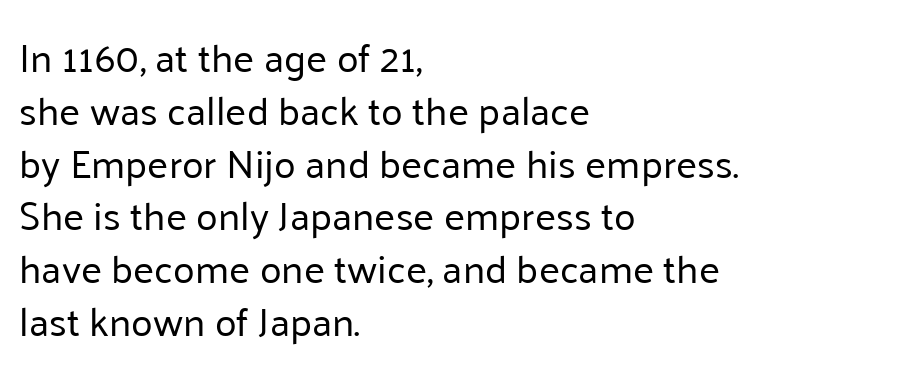
{"serif": "no", "italic": "no", "bold": "no", "weight": "regular", "width": "normal", "stroke_contrast": "low", "x_height": "medium", "monospaced": "no", "underline": "no", "align": "left", "line_spacing": "normal", "line_spacing_ratio": 1.32, "letter_spacing": "normal", "letter_spacing_em": 0.0, "glyph_px": 40}
